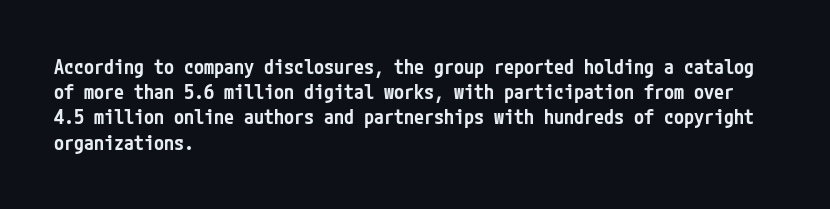
Caption: multi-line text, flush left, ragged right. Is the type bold? Partly — it's a semibold, heavier than regular but not fully bold. The rendering keeps characters at their native spacing. Is there any slant? The stems are plumb. Compared with typical paragraphs, the rows here are spaced about the same.
